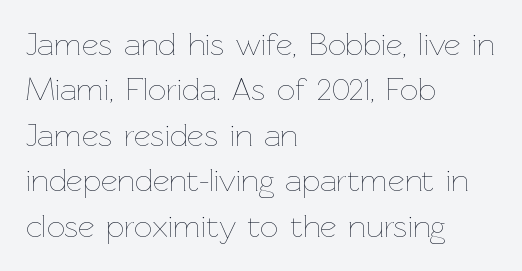
The image shows 32 px thin type, upright; set left-aligned, normal line spacing (1.42x), normal letter spacing, not underlined; low stroke contrast and a medium x-height.
